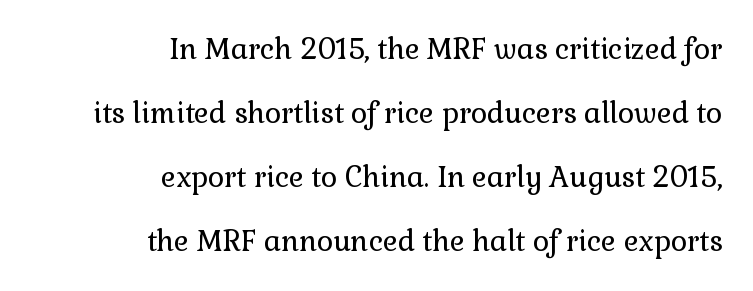
The face looks like a standard text weight, possibly lighter. Spacing verdict: proportional, widths tailored to each character. This sample uses an upright cut, with every glyph sitting square on the baseline. Each new line begins a long way beneath the previous one. These lines stack with their right ends in a neat column.
